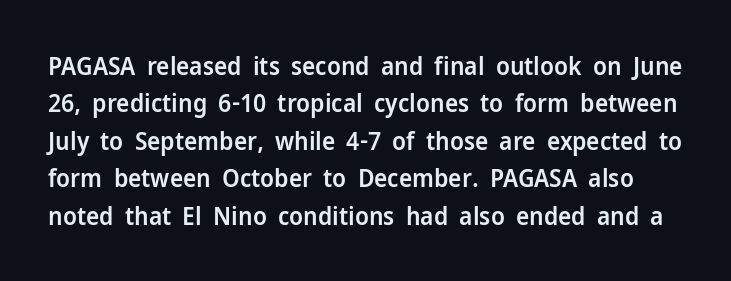
The image shows 25 px text type, upright; set normal line spacing (1.5x), normal letter spacing, not underlined.
